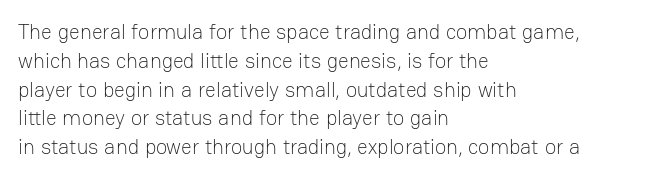
Q: Is the text bold? A: No.
Q: Is the text italic (slanted)? A: No, it is upright.
Q: Is the text underlined? A: No.
Q: How is the paragraph aligned? A: Left-aligned.
Q: Is the spacing between letters normal or unusually wide? A: Normal.
Q: Is the spacing between lines tight, normal or loose? A: Normal.
